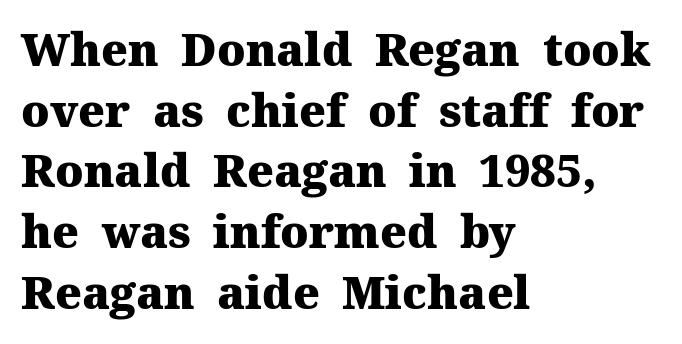
{"serif": "yes", "italic": "no", "bold": "yes", "weight": "heavy", "width": "normal", "stroke_contrast": "medium", "x_height": "medium", "monospaced": "no", "underline": "no", "align": "left", "line_spacing": "normal", "line_spacing_ratio": 1.35, "letter_spacing": "normal", "letter_spacing_em": 0.0, "glyph_px": 45}
